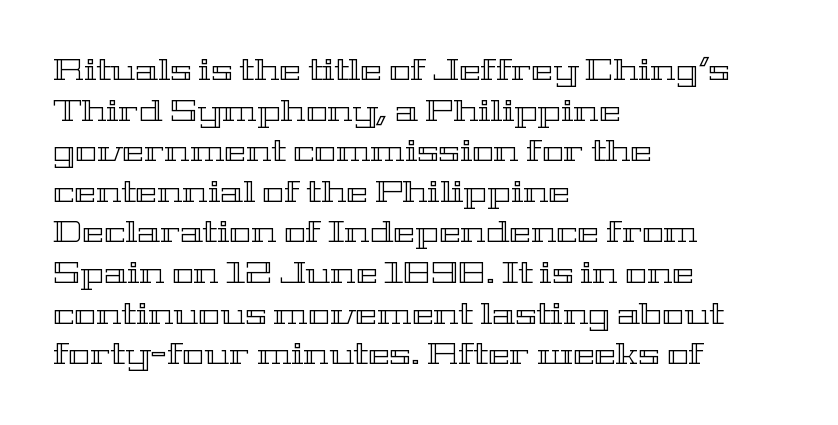
The letters sit at their default tracking, neither squeezed nor spread. Ordinary non-slanted type is in use. If you drew a ruler down the left edge, every line would touch it. Is this a fixed-width face? No — the glyphs have proportional, varying widths. The string is rendered with underlining switched off. Vertical spacing — default.
